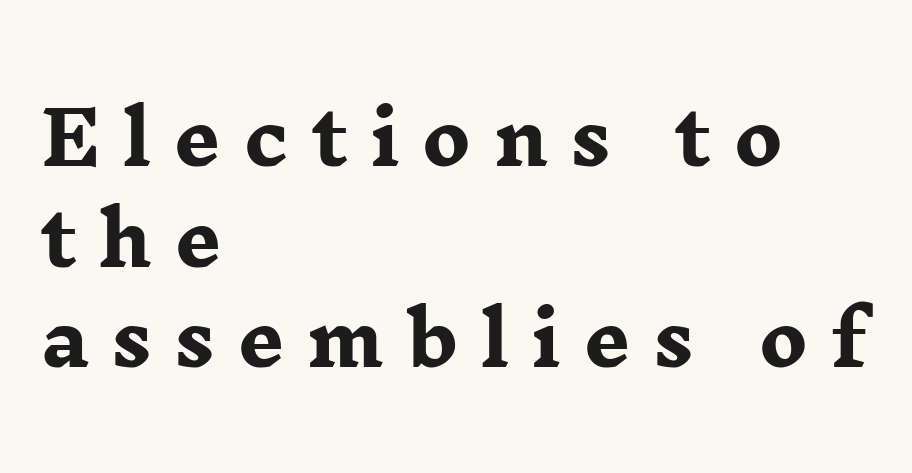
A normal amount of white space separates one row of letters from the next. Posture: straight, roman, zero tilt. The text was rendered using a seriffed face with decorative stroke endings. If you drew a ruler down the left edge, every line would touch it. In terms of letterspacing, this is a distinctly airy, spread setting. The baseline area is clear.
